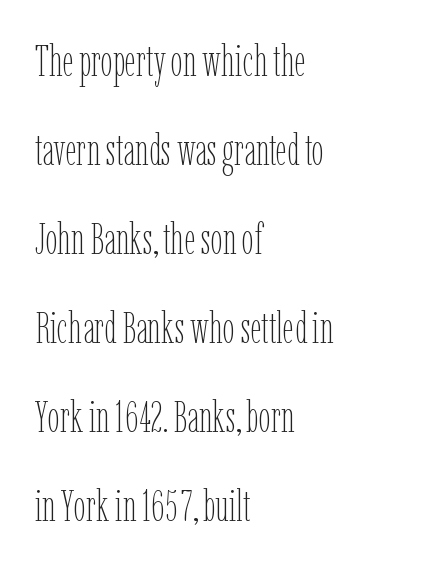
Q: Is the text bold? A: No.
Q: Is the text italic (slanted)? A: No, it is upright.
Q: Is the text underlined? A: No.
Q: How is the paragraph aligned? A: Left-aligned.
Q: Is the spacing between letters normal or unusually wide? A: Normal.
Q: Is the spacing between lines tight, normal or loose? A: Loose.
Q: Width (condensed, normal, or wide)? A: Condensed.
Q: Stroke contrast? A: Low.
Q: x-height? A: Medium.
Q: Monospaced? A: No.
